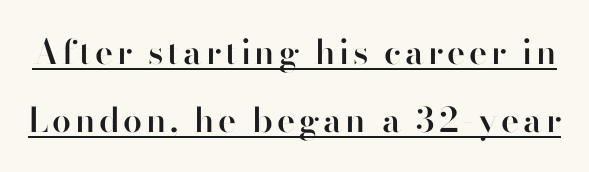
{"serif": "no", "italic": "no", "bold": "semi", "weight": "semibold", "width": "normal", "stroke_contrast": "high", "x_height": "small", "monospaced": "no", "underline": "yes", "line_spacing": "loose", "line_spacing_ratio": 2.01, "glyph_px": 34}
